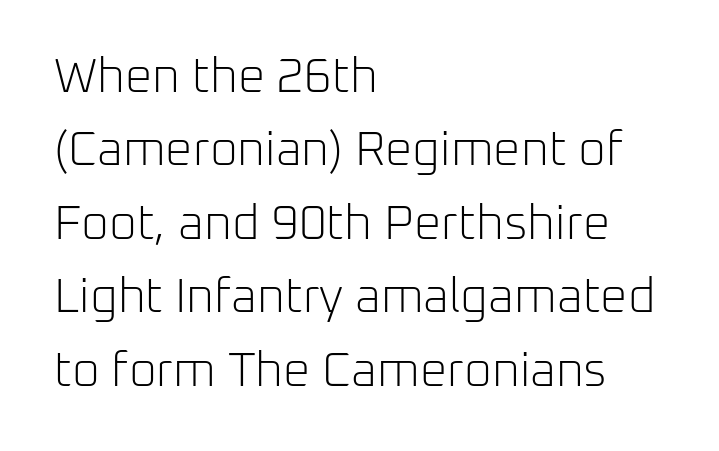
The image shows 48 px light sans-serif type, upright; set left-aligned, normal line spacing (1.53x), normal letter spacing, not underlined; low stroke contrast and a medium x-height.
